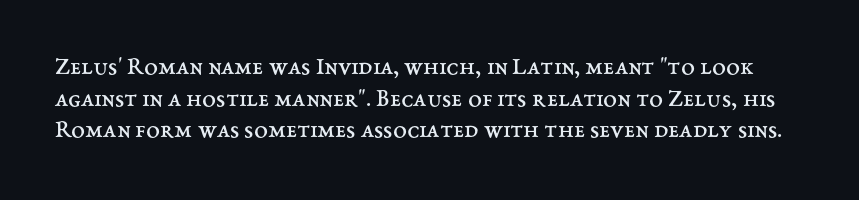
The image shows 25 px text type, upright; set normal line spacing (1.27x), normal letter spacing, not underlined.
